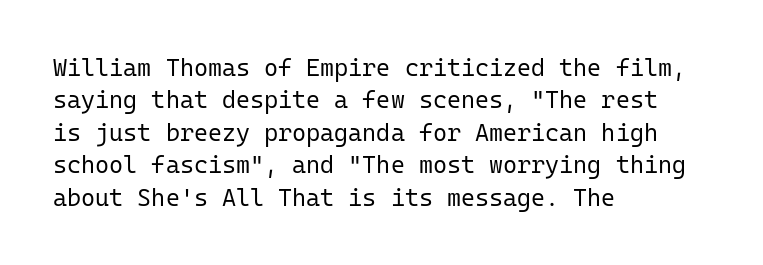
The typesetter chose a ragged-right arrangement here. In terms of letterspacing, this is plain default setting. Descenders hang freely into open space. A typesetter would call this leading conventional body-copy spacing. Stems and bowls with no extra thickness — not bold.
